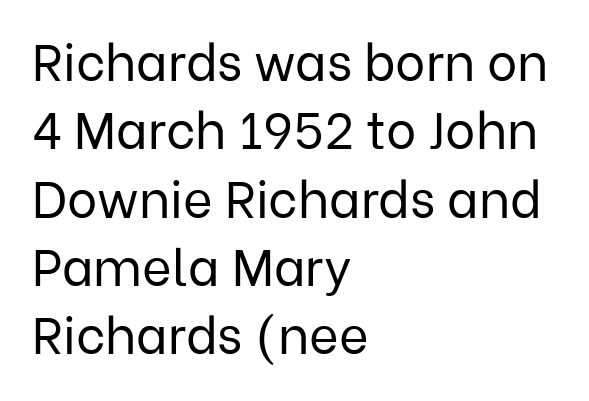
Default kerning and tracking; the words read as compact shapes. This block has exactly the height ordinary leading produces. The letters stand straight up with perfectly vertical stems. Does the copy run flush right? No — it runs flush left. The rendering uses natural spacing where letterforms have individual widths.
